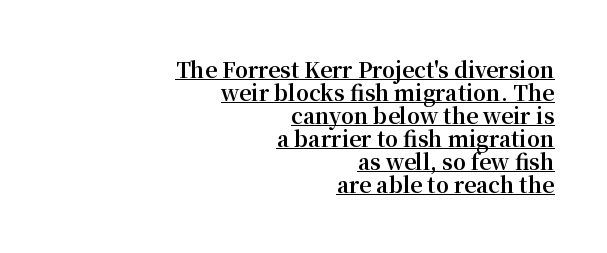
Q: Is the text bold? A: Yes.
Q: Is the text italic (slanted)? A: No, it is upright.
Q: Is the text underlined? A: Yes.
Q: How is the paragraph aligned? A: Right-aligned.
Q: Is the spacing between letters normal or unusually wide? A: Normal.
Q: Is the spacing between lines tight, normal or loose? A: Tight.
